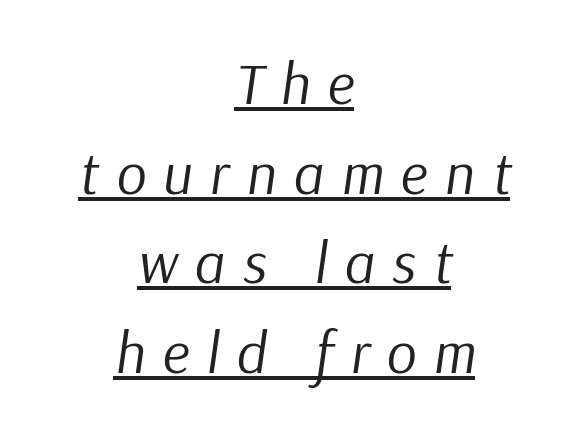
Horizontal alignment here is central, giving a formal, balanced look. Slant detected: the letters are inclined. Stroke mass is kept to a normal reading level or below. What's the leading like? Ordinary, nothing unusual. Tracking here is generous; glyphs stand well apart from one another. Underlining? Definitely there.
